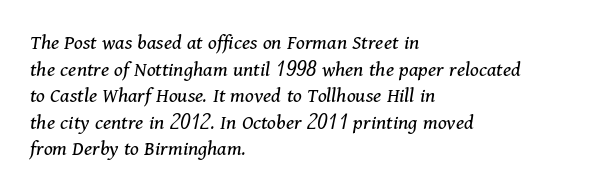
{"italic": "yes", "lean": "right", "slant_degrees": 11, "bold": "no", "underline": "no", "align": "left", "line_spacing_ratio": 1.21, "letter_spacing": "normal", "letter_spacing_em": 0.0, "glyph_px": 22}
